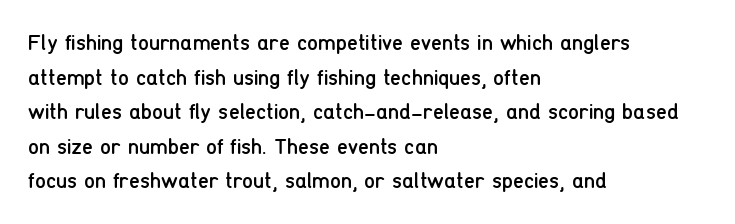
Q: Is the text bold? A: No.
Q: Is the text italic (slanted)? A: No, it is upright.
Q: Is the text underlined? A: No.
Q: How is the paragraph aligned? A: Left-aligned.
Q: Is the spacing between letters normal or unusually wide? A: Normal.
Q: Is the spacing between lines tight, normal or loose? A: Normal.
